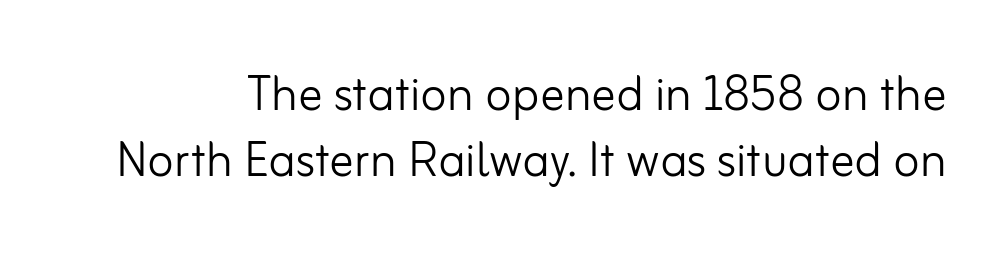
Q: Is the text bold? A: No.
Q: Is the text italic (slanted)? A: No, it is upright.
Q: Is the typeface a serif or a sans-serif typeface? A: Sans-serif.
Q: Is the text underlined? A: No.
Q: Is the spacing between letters normal or unusually wide? A: Normal.
Q: Is the spacing between lines tight, normal or loose? A: Tight.
Q: Width (condensed, normal, or wide)? A: Normal.
Q: Stroke contrast? A: Low.
Q: x-height? A: Small.
Q: Monospaced? A: No.
